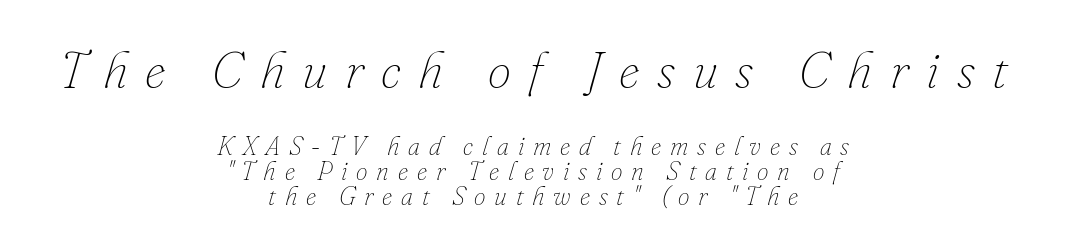
{"italic": "yes", "lean": "right", "slant_degrees": 16, "bold": "no", "weight": "thin", "width": "normal", "stroke_contrast": "low", "x_height": "small", "monospaced": "no", "underline": "no", "align": "center", "line_spacing": "tight", "line_spacing_ratio": 0.97, "letter_spacing": "wide", "letter_spacing_em": 0.34, "larger_block": "first", "size_ratio": 2.0, "glyph_px": 52}
